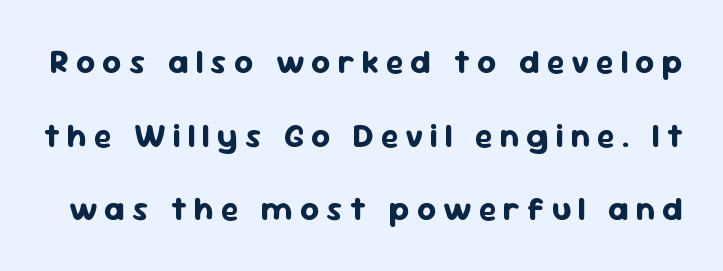
Q: Is the text bold? A: Yes.
Q: Is the text italic (slanted)? A: No, it is upright.
Q: Is the typeface a serif or a sans-serif typeface? A: Sans-serif.
Q: Is the text underlined? A: No.
Q: Is the spacing between letters normal or unusually wide? A: Unusually wide.
Q: Is the spacing between lines tight, normal or loose? A: Loose.
Q: Width (condensed, normal, or wide)? A: Normal.
Q: Stroke contrast? A: Low.
Q: x-height? A: Medium.
Q: Monospaced? A: No.
